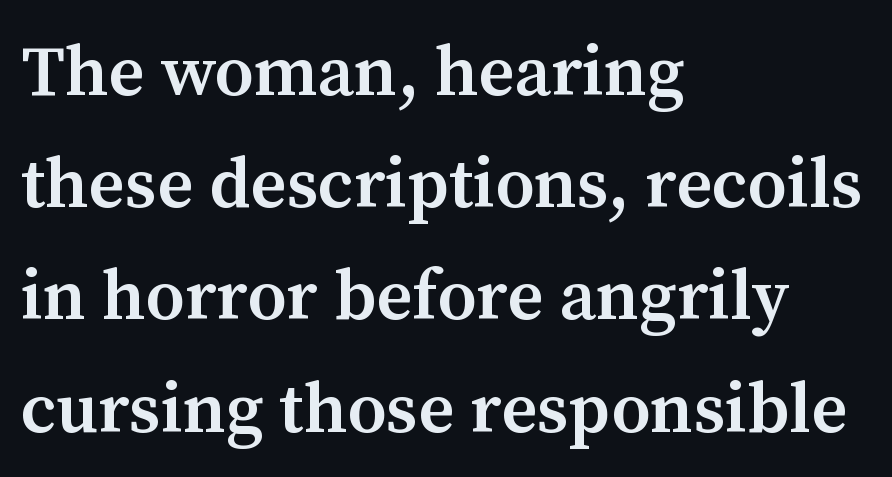
Q: Is the text bold? A: Semi-bold.
Q: Is the text italic (slanted)? A: No, it is upright.
Q: Is the typeface a serif or a sans-serif typeface? A: Serif.
Q: Is the text underlined? A: No.
Q: How is the paragraph aligned? A: Left-aligned.
Q: Is the spacing between letters normal or unusually wide? A: Normal.
Q: Is the spacing between lines tight, normal or loose? A: Normal.
Q: Width (condensed, normal, or wide)? A: Normal.
Q: Stroke contrast? A: Medium.
Q: x-height? A: Medium.
Q: Monospaced? A: No.
